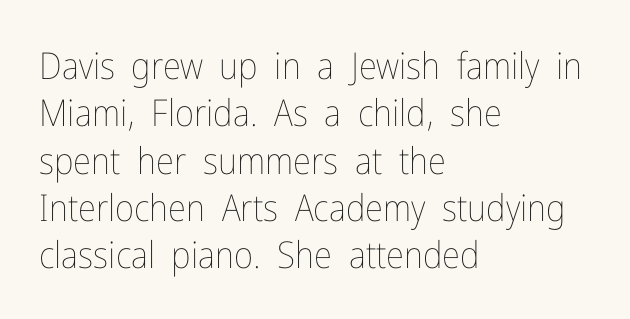
The face used here is proportionally spaced, like ordinary book or web type. Honestly, there is no underline to notice here at all. Interline gaps are of average width in this sample. A typesetter would mark this as roman, not italic. Inter-character spacing is left at the font's built-in metrics. A student would call this left alignment; a typographer would say flush left, rag right.
